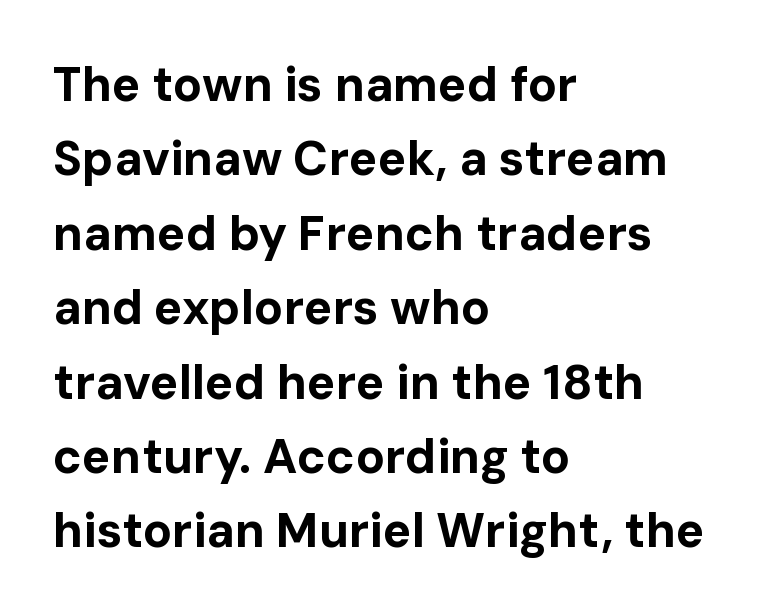
{"serif": "no", "italic": "no", "bold": "yes", "weight": "bold", "width": "normal", "stroke_contrast": "low", "x_height": "medium", "monospaced": "no", "underline": "no", "align": "left", "line_spacing": "normal", "line_spacing_ratio": 1.55, "letter_spacing": "normal", "letter_spacing_em": 0.0, "glyph_px": 48}
